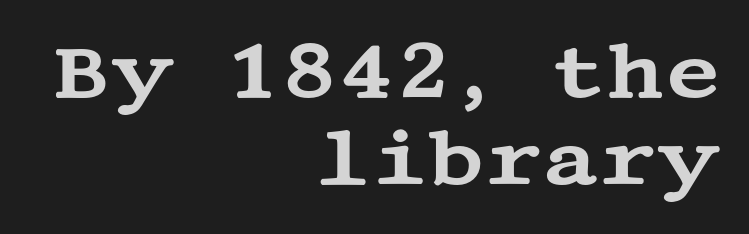
The lines in this sample share a right terminus and differ only in where they begin. The foot of each line stays bare and open. Quick note: not italic, upright. Nobody touched the tracking dial on this one.
